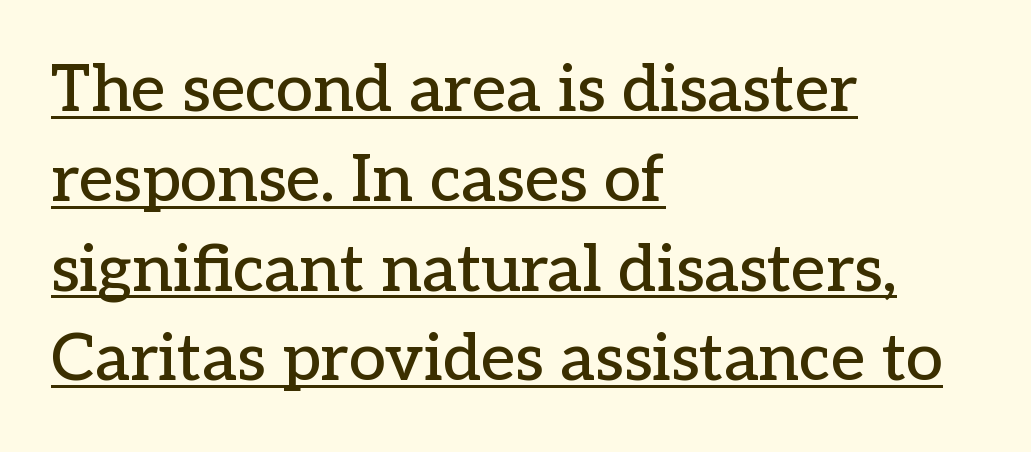
A typographer would call this underscored text. Little horizontal feet cap the strokes, marking this as serif type. Characters remain perfectly vertical along every line. The face used here is proportionally spaced, like ordinary book or web type. The letters sit at their default tracking, neither squeezed nor spread. Caption: multi-line text, flush left, ragged right.
